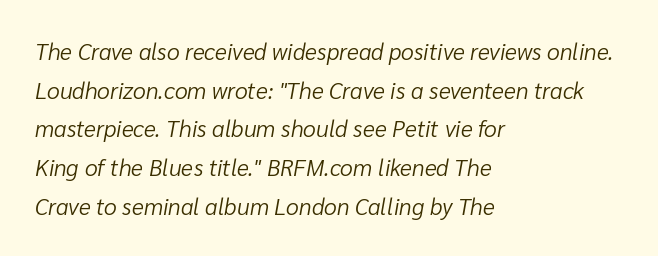
{"italic": "yes", "lean": "right", "slant_degrees": 10, "bold": "no", "underline": "no", "align": "left", "line_spacing": "normal", "line_spacing_ratio": 1.68, "letter_spacing": "normal", "letter_spacing_em": 0.0, "glyph_px": 23}
